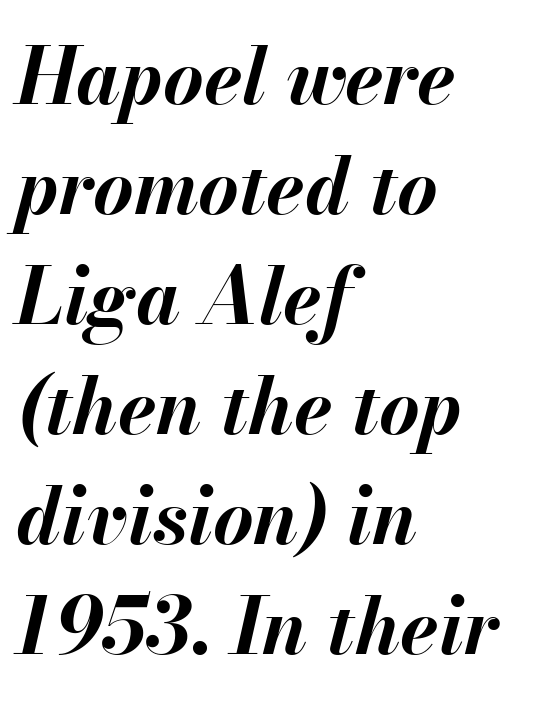
The image shows 78 px bold type, italic (leaning right); set left-aligned, normal line spacing (1.41x), normal letter spacing, not underlined; medium stroke contrast and a small x-height.
